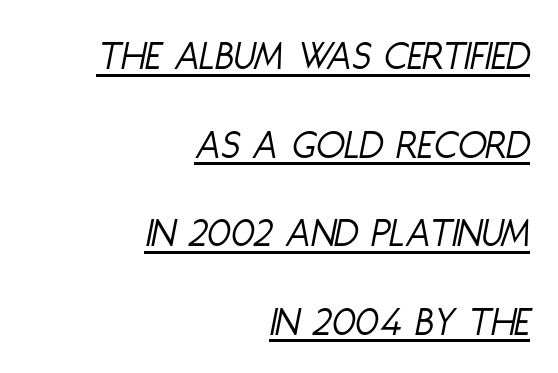
Q: Is the text bold? A: No.
Q: Is the text italic (slanted)? A: Yes, it leans right by about 11 degrees.
Q: Is the text underlined? A: Yes.
Q: How is the paragraph aligned? A: Right-aligned.
Q: Is the spacing between letters normal or unusually wide? A: Normal.
Q: Is the spacing between lines tight, normal or loose? A: Loose.
Q: Width (condensed, normal, or wide)? A: Condensed.
Q: Stroke contrast? A: Low.
Q: x-height? A: Large.
Q: Monospaced? A: No.
